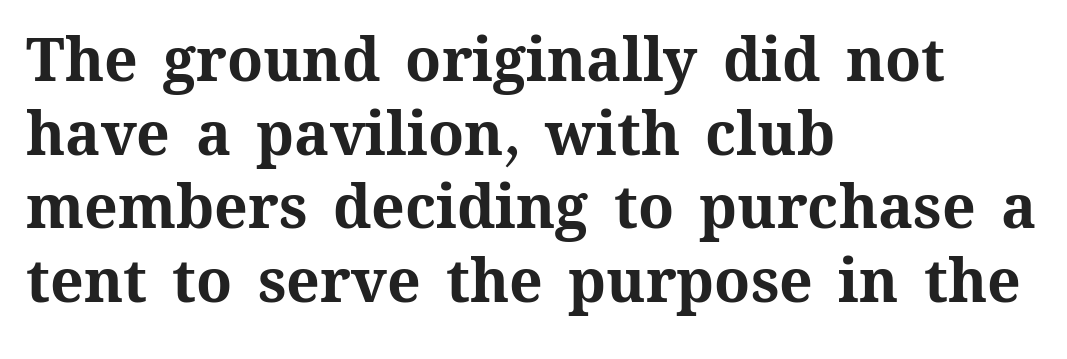
Posture: straight, roman, zero tilt. Caption: bold face, heavy strokes. Students, observe: this is what conventionally led text looks like. Teacher's note: observe the even left margin — that is flush-left alignment.
